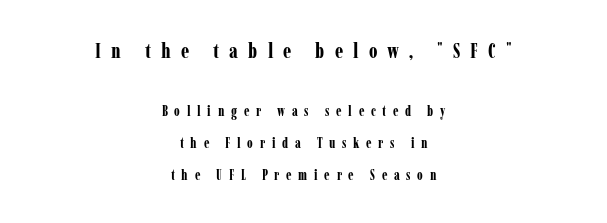
{"italic": "no", "bold": "yes", "underline": "no", "align": "center", "line_spacing": "loose", "line_spacing_ratio": 2.27, "letter_spacing": "wide", "letter_spacing_em": 0.48, "larger_block": "first", "size_ratio": 1.5, "glyph_px": 21}
